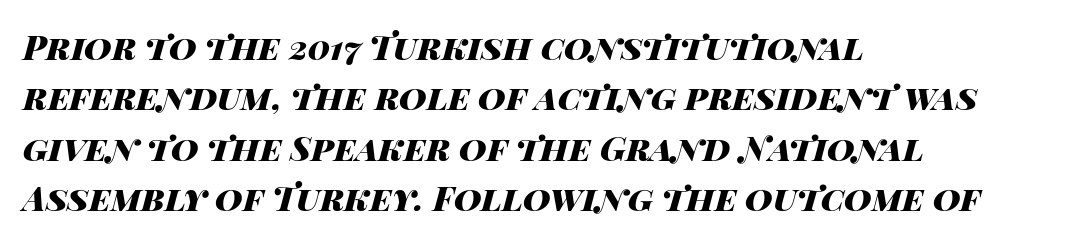
The image shows 34 px heavy, wide type, italic (leaning right); set left-aligned, normal line spacing (1.48x), normal letter spacing, not underlined; high stroke contrast and a large x-height.
